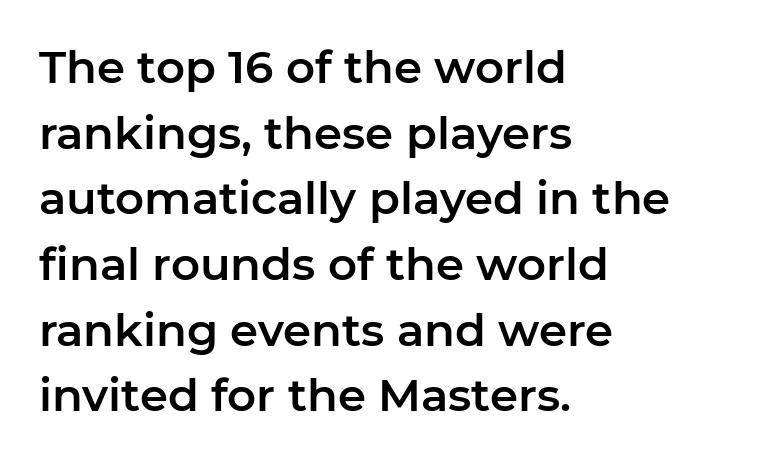
Q: Is the text italic (slanted)? A: No, it is upright.
Q: Is the typeface a serif or a sans-serif typeface? A: Sans-serif.
Q: Is the text underlined? A: No.
Q: How is the paragraph aligned? A: Left-aligned.
Q: Is the spacing between letters normal or unusually wide? A: Normal.
Q: Is the spacing between lines tight, normal or loose? A: Normal.
Q: Width (condensed, normal, or wide)? A: Normal.
Q: Stroke contrast? A: Low.
Q: x-height? A: Medium.
Q: Monospaced? A: No.
